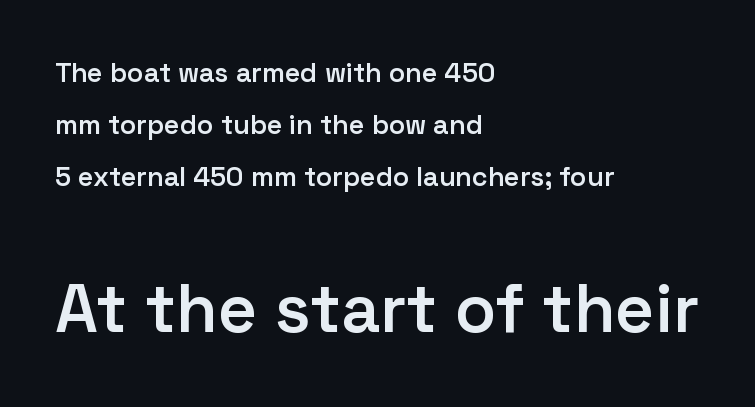
The image shows 68 px semibold sans-serif type, upright; set left-aligned, loose line spacing (1.92x), normal letter spacing, not underlined; the second (bottom) block is 2.52x larger; low stroke contrast and a medium x-height.
